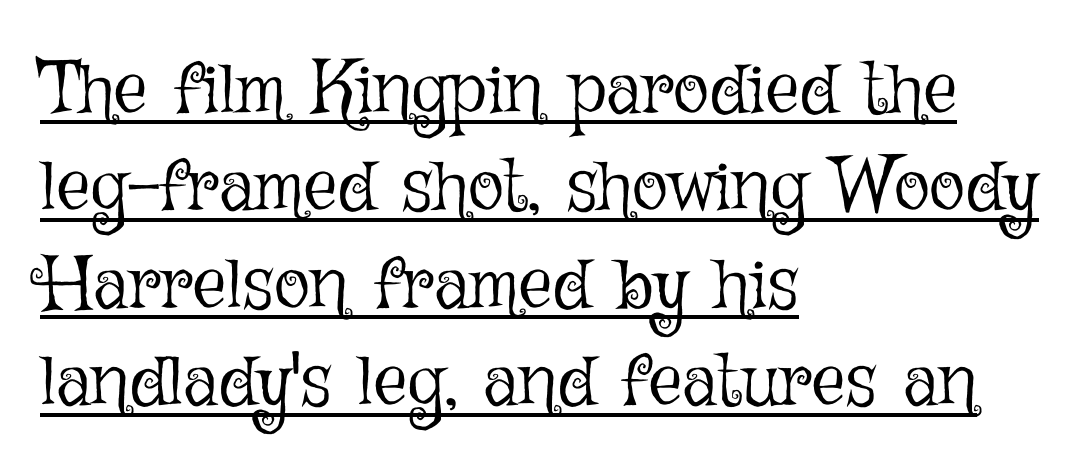
{"italic": "no", "bold": "no", "weight": "light", "width": "normal", "stroke_contrast": "low", "x_height": "medium", "monospaced": "no", "underline": "yes", "align": "left", "line_spacing": "normal", "line_spacing_ratio": 1.3, "letter_spacing": "normal", "letter_spacing_em": 0.0, "glyph_px": 75}
